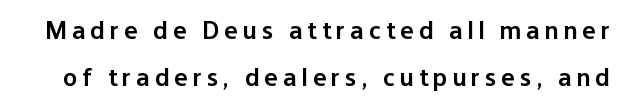
The letters stand straight up with perfectly vertical stems. I'd describe the lettering as semibold — firm but not a full bold. The space beneath each line is pristine and unruled.
